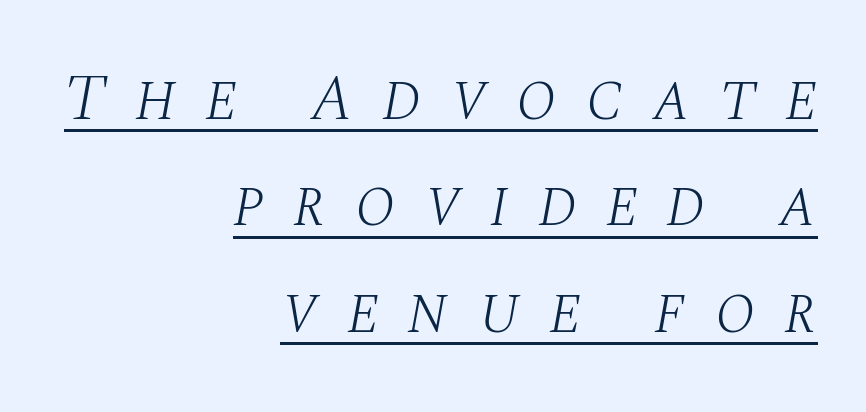
Q: Is the text bold? A: No.
Q: Is the text italic (slanted)? A: Yes, it leans right by about 10 degrees.
Q: Is the typeface a serif or a sans-serif typeface? A: Serif.
Q: Is the text underlined? A: Yes.
Q: How is the paragraph aligned? A: Right-aligned.
Q: Is the spacing between letters normal or unusually wide? A: Unusually wide.
Q: Is the spacing between lines tight, normal or loose? A: Normal.
Q: Width (condensed, normal, or wide)? A: Normal.
Q: Stroke contrast? A: Medium.
Q: x-height? A: Large.
Q: Monospaced? A: No.
